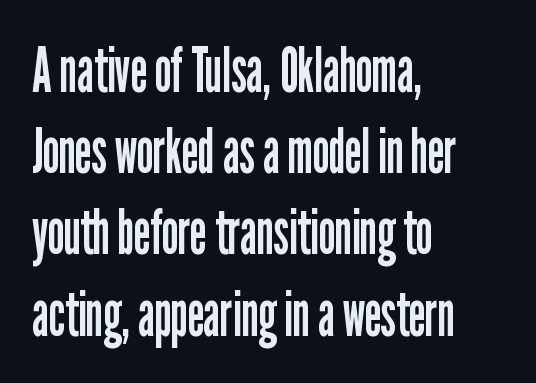
{"serif": "no", "italic": "no", "bold": "no", "weight": "regular", "width": "condensed", "stroke_contrast": "low", "x_height": "medium", "monospaced": "no", "underline": "no", "align": "left", "line_spacing": "normal", "line_spacing_ratio": 1.31, "letter_spacing": "normal", "letter_spacing_em": 0.0, "glyph_px": 62}
